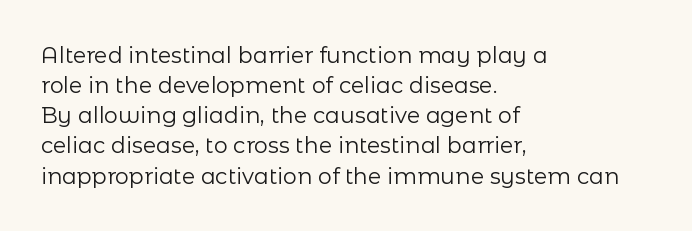
Q: Is the text bold? A: No.
Q: Is the text italic (slanted)? A: No, it is upright.
Q: Is the text underlined? A: No.
Q: How is the paragraph aligned? A: Left-aligned.
Q: Is the spacing between letters normal or unusually wide? A: Normal.
Q: Is the spacing between lines tight, normal or loose? A: Normal.
